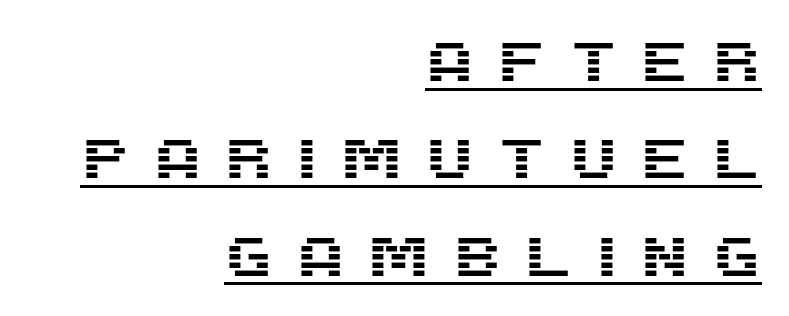
The image shows 56 px sans-serif type, upright; set right-aligned, line spacing 1.74x, unusually wide letter spacing (+0.4 em), underlined; medium stroke contrast and a large x-height.
